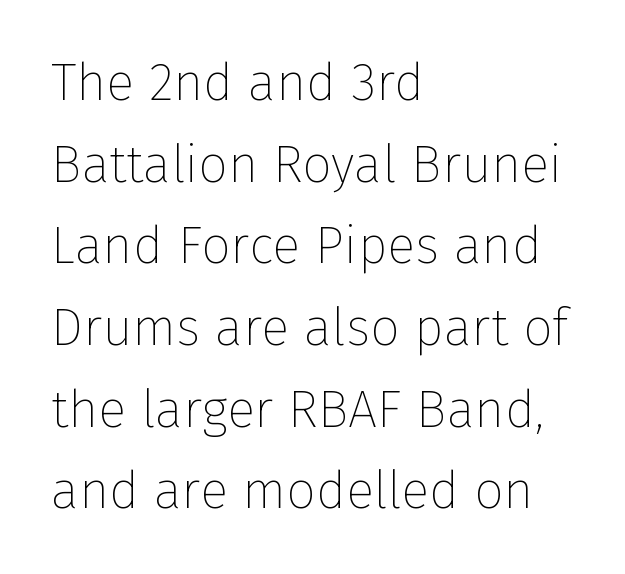
Interline gaps are of average width in this sample. Is there any slant? The stems are plumb. Left-aligned paragraph, ragged on the right. No letter is thick-stroked: the sample isn't bold. Descenders hang freely into open space.
